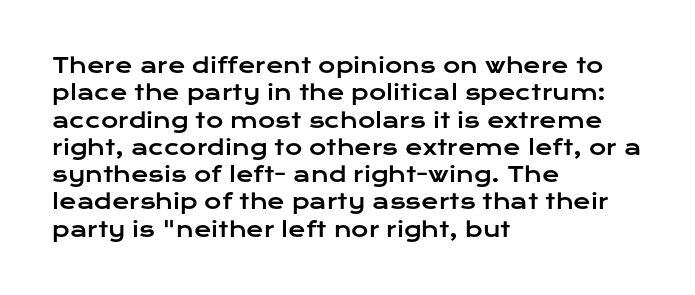
Q: Is the text italic (slanted)? A: No, it is upright.
Q: Is the text underlined? A: No.
Q: How is the paragraph aligned? A: Left-aligned.
Q: Is the spacing between letters normal or unusually wide? A: Normal.
Q: Is the spacing between lines tight, normal or loose? A: Normal.
